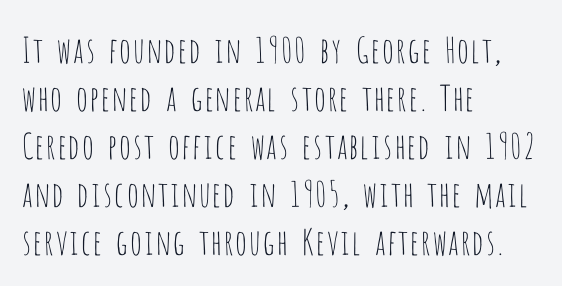
{"serif": "no", "italic": "no", "bold": "no", "weight": "thin", "width": "condensed", "stroke_contrast": "low", "x_height": "large", "monospaced": "no", "underline": "no", "align": "left", "line_spacing": "normal", "line_spacing_ratio": 1.37, "letter_spacing": "normal", "letter_spacing_em": 0.0, "glyph_px": 35}
